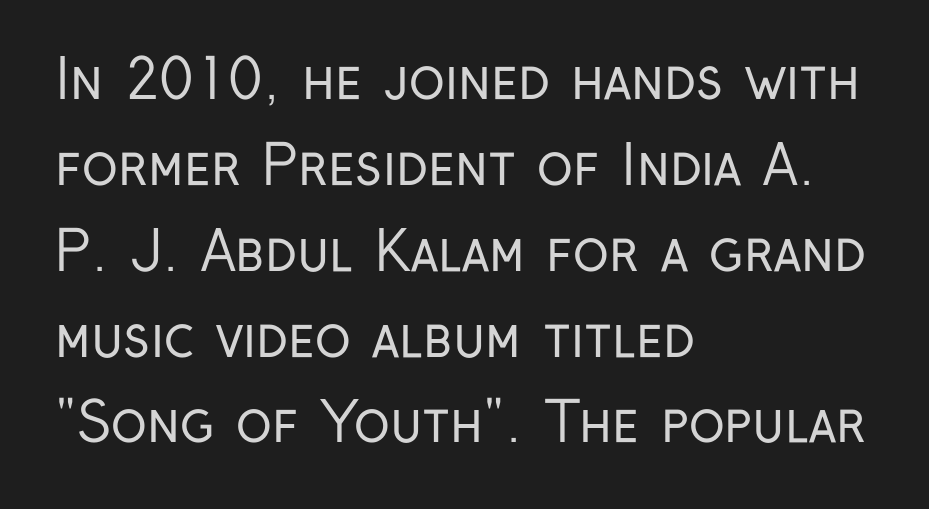
Any mark beneath the type? The region is blank. Default kerning and tracking; the words read as compact shapes. Rendered with straight, roman letterforms. Font category for this specimen: sans-serif. Is the block centered? No — it sits flush against the left margin.
